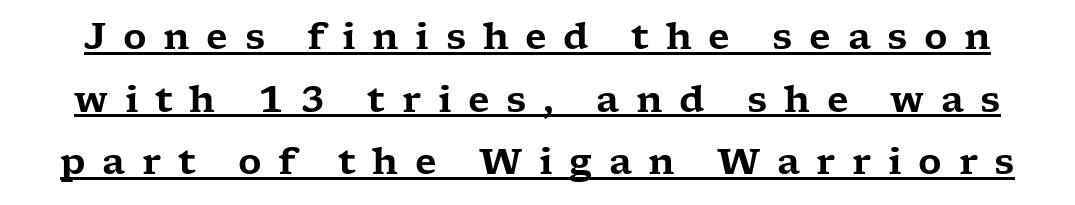
The image shows 36 px wide serif type, upright; set line spacing 1.74x, unusually wide letter spacing (+0.46 em), underlined; low stroke contrast and a medium x-height.
